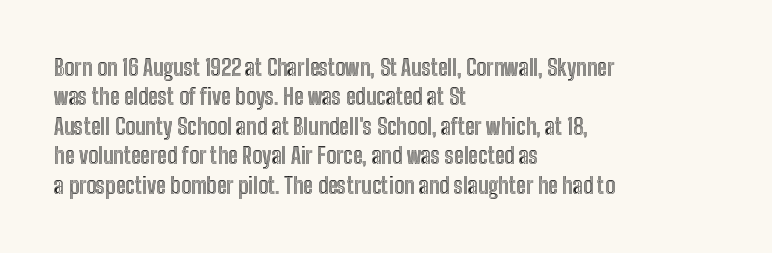
{"italic": "no", "underline": "no", "align": "left", "line_spacing": "normal", "line_spacing_ratio": 1.34, "letter_spacing": "normal", "letter_spacing_em": 0.0, "glyph_px": 22}
